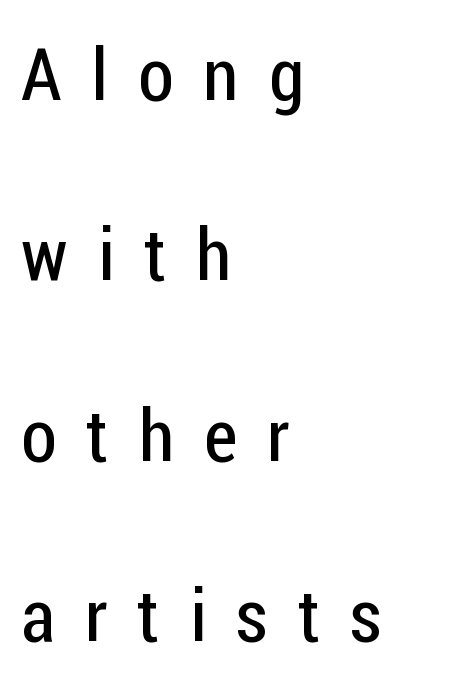
Q: Is the text bold? A: No.
Q: Is the text italic (slanted)? A: No, it is upright.
Q: Is the typeface a serif or a sans-serif typeface? A: Sans-serif.
Q: Is the text underlined? A: No.
Q: How is the paragraph aligned? A: Left-aligned.
Q: Is the spacing between letters normal or unusually wide? A: Unusually wide.
Q: Is the spacing between lines tight, normal or loose? A: Loose.
Q: Width (condensed, normal, or wide)? A: Condensed.
Q: Stroke contrast? A: Low.
Q: x-height? A: Medium.
Q: Monospaced? A: No.
